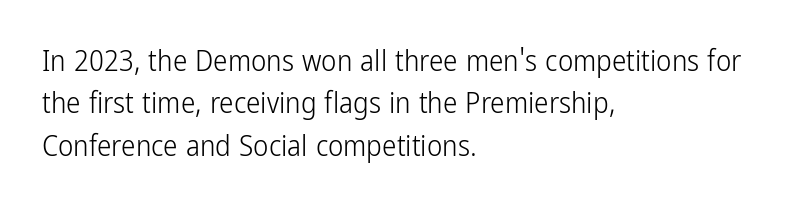
{"serif": "no", "italic": "no", "bold": "no", "weight": "light", "width": "condensed", "stroke_contrast": "low", "x_height": "medium", "monospaced": "no", "underline": "no", "align": "left", "line_spacing": "normal", "line_spacing_ratio": 1.46, "letter_spacing": "normal", "letter_spacing_em": 0.0, "glyph_px": 29}
